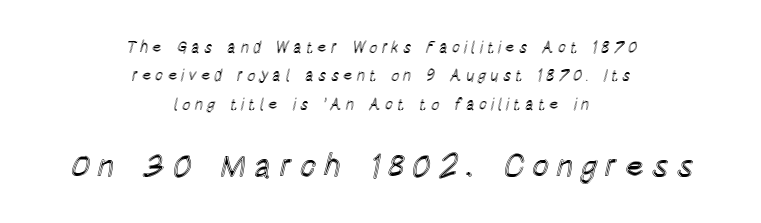
Line starts and ends both wander, symmetrically. The rendering uses natural spacing where letterforms have individual widths. Check the space under the baseline: it is left empty. Here the second block reads like a headline and the first like body copy.
